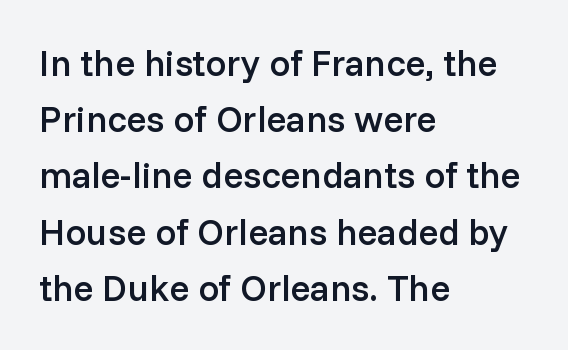
Q: Is the text bold? A: Semi-bold.
Q: Is the text italic (slanted)? A: No, it is upright.
Q: Is the typeface a serif or a sans-serif typeface? A: Sans-serif.
Q: Is the text underlined? A: No.
Q: How is the paragraph aligned? A: Left-aligned.
Q: Is the spacing between letters normal or unusually wide? A: Normal.
Q: Is the spacing between lines tight, normal or loose? A: Normal.
Q: Width (condensed, normal, or wide)? A: Normal.
Q: Stroke contrast? A: Low.
Q: x-height? A: Medium.
Q: Monospaced? A: No.
